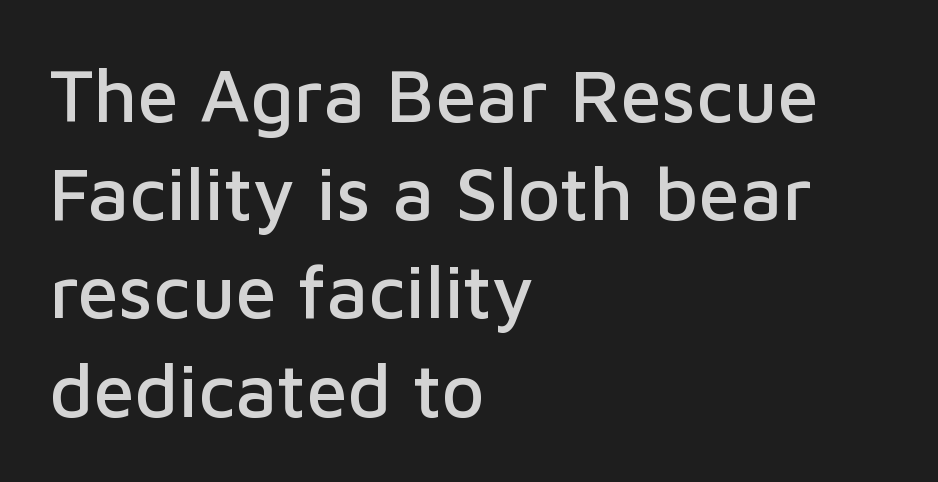
The image shows 75 px sans-serif type, upright; set left-aligned, normal line spacing (1.31x), normal letter spacing, not underlined; low stroke contrast and a medium x-height.
